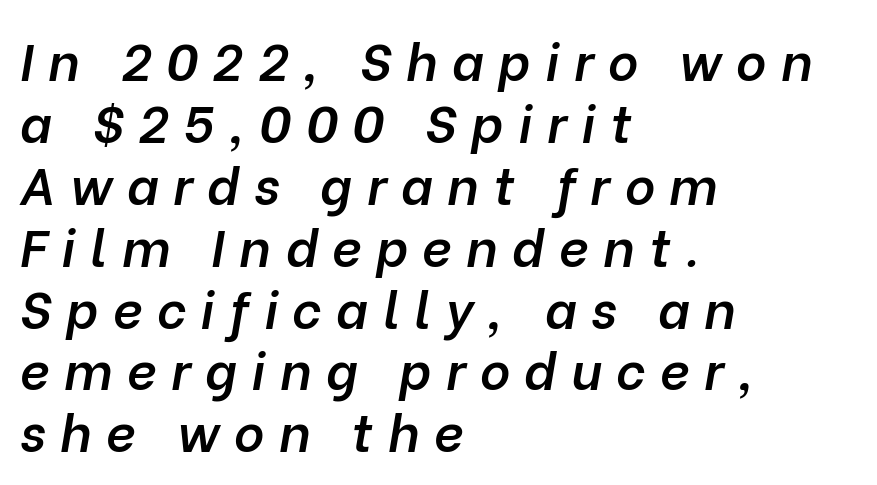
The image shows 52 px semibold type, italic (leaning right); set left-aligned, line spacing 1.19x, unusually wide letter spacing (+0.28 em), not underlined; low stroke contrast and a medium x-height.
